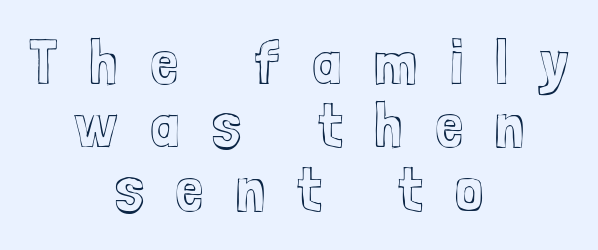
The image shows 64 px condensed type, upright; set centered, tight line spacing (0.99x), unusually wide letter spacing (+0.5 em), not underlined; a medium x-height.
